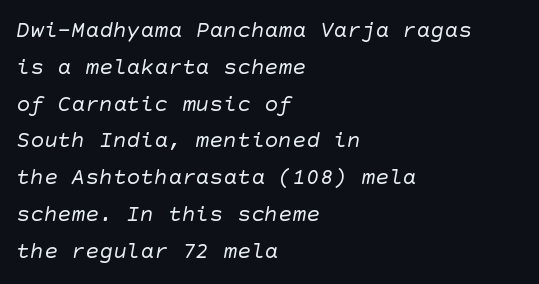
The image shows 23 px text type; set left-aligned, normal line spacing (1.6x), normal letter spacing, not underlined.
